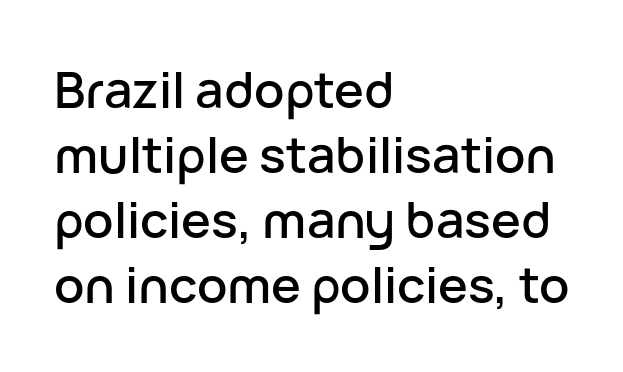
{"serif": "no", "italic": "no", "width": "normal", "stroke_contrast": "low", "x_height": "medium", "monospaced": "no", "underline": "no", "align": "left", "line_spacing": "normal", "line_spacing_ratio": 1.3, "letter_spacing": "normal", "letter_spacing_em": 0.0, "glyph_px": 50}
